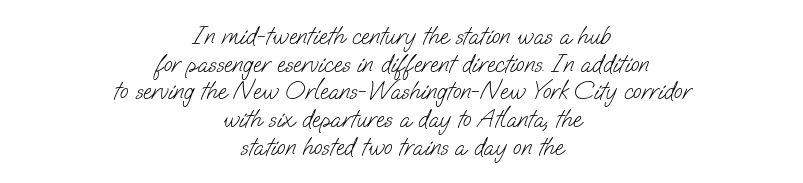
The foot of each line stays bare and open. Leading: reduced. Casual observation: everything's sitting right in the middle. Nobody touched the tracking dial on this one. Compared with a typical body face, this is equally light or lighter still.
